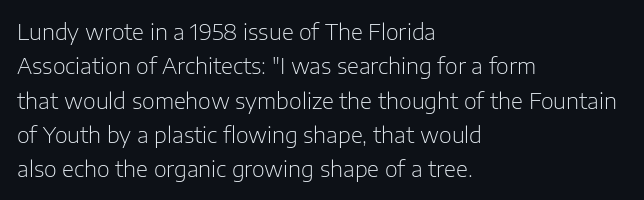
{"italic": "no", "bold": "no", "underline": "no", "align": "left", "line_spacing": "normal", "line_spacing_ratio": 1.56, "letter_spacing": "normal", "letter_spacing_em": 0.0, "glyph_px": 22}
